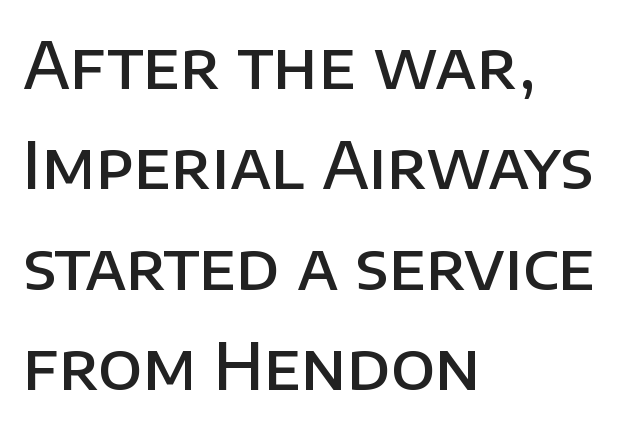
{"serif": "no", "italic": "no", "bold": "semi", "weight": "semibold", "width": "normal", "stroke_contrast": "low", "x_height": "large", "monospaced": "no", "underline": "no", "align": "left", "line_spacing": "normal", "line_spacing_ratio": 1.57, "letter_spacing": "normal", "letter_spacing_em": 0.0, "glyph_px": 64}
